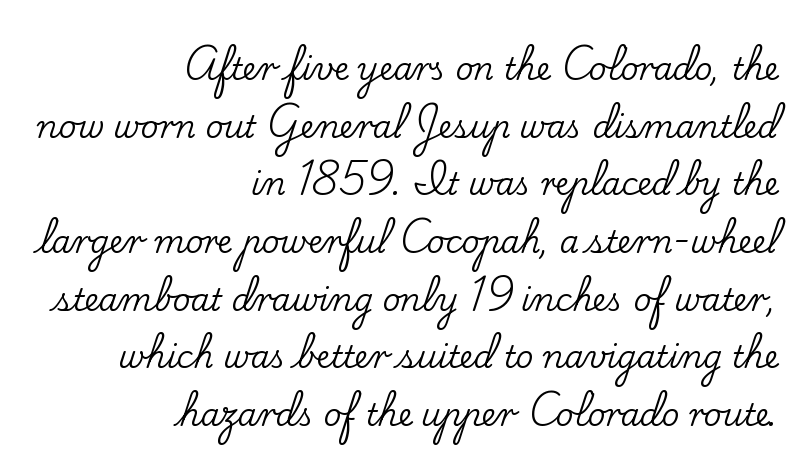
{"serif": "yes", "width": "normal", "stroke_contrast": "low", "x_height": "small", "monospaced": "no", "underline": "no", "align": "right", "line_spacing_ratio": 1.86, "letter_spacing": "normal", "letter_spacing_em": 0.0, "glyph_px": 31}
